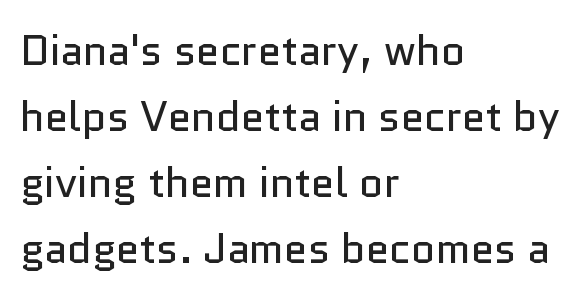
{"serif": "no", "italic": "no", "bold": "no", "weight": "regular", "width": "normal", "stroke_contrast": "low", "x_height": "medium", "monospaced": "no", "underline": "no", "align": "left", "line_spacing": "normal", "line_spacing_ratio": 1.57, "letter_spacing": "normal", "letter_spacing_em": 0.0, "glyph_px": 42}
